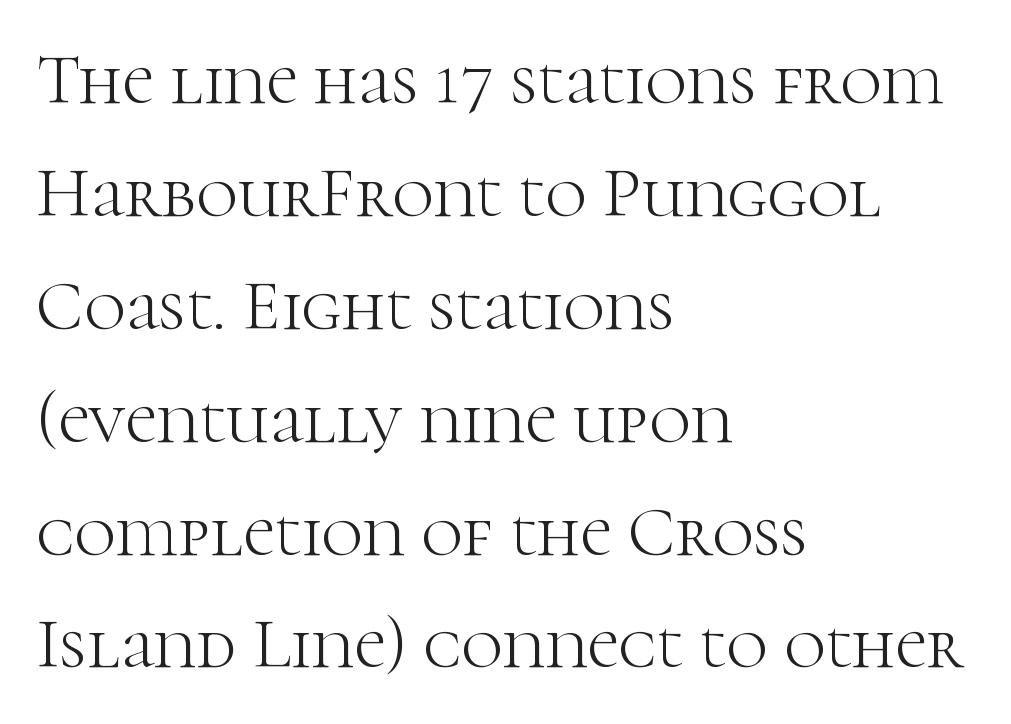
{"serif": "yes", "italic": "no", "bold": "no", "weight": "light", "width": "normal", "stroke_contrast": "high", "x_height": "medium", "monospaced": "no", "underline": "no", "align": "left", "line_spacing": "normal", "line_spacing_ratio": 1.59, "letter_spacing": "normal", "letter_spacing_em": 0.0, "glyph_px": 71}
